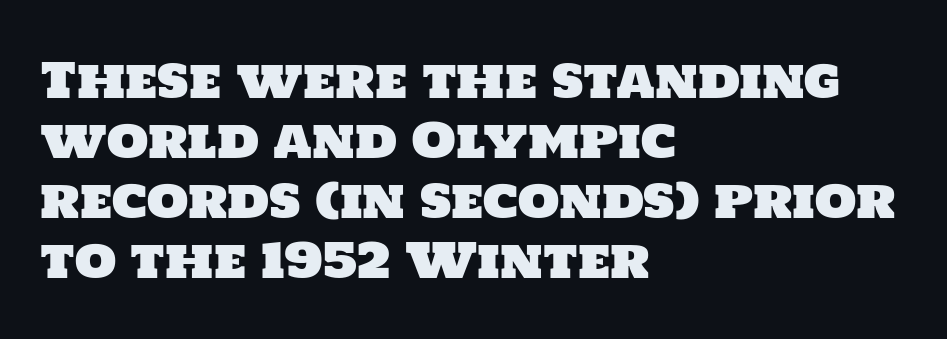
Left-aligned paragraph, ragged on the right. Glance below the letters and you will spot only blank space. Letter spacing: default. The passage shown is typed in a proportional face where columns would drift.
